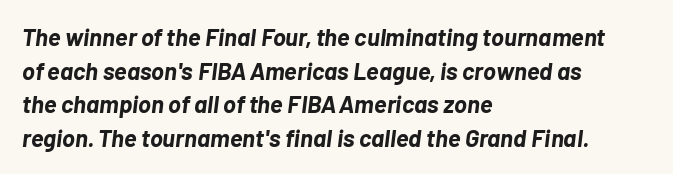
Horizontal bands of white between lines are of average thickness. Tracking here is standard; glyphs follow each other at the usual distance. If you drew a ruler down the left edge, every line would touch it. Compared with ordinary roman type, these characters are visibly tilted.
